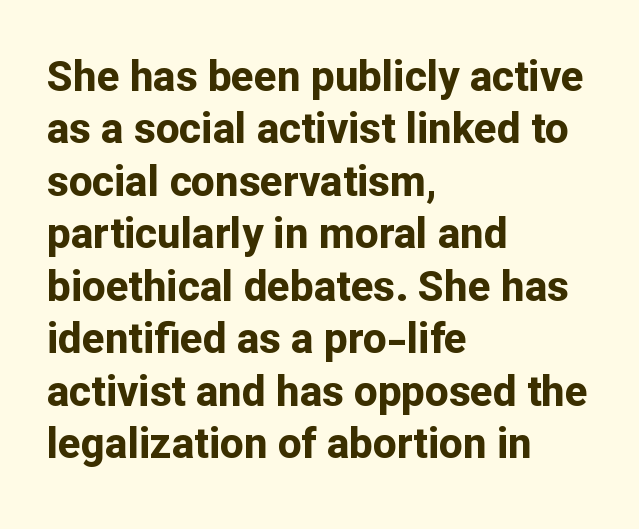
Q: Is the text bold? A: Yes.
Q: Is the text italic (slanted)? A: No, it is upright.
Q: Is the typeface a serif or a sans-serif typeface? A: Sans-serif.
Q: Is the text underlined? A: No.
Q: How is the paragraph aligned? A: Left-aligned.
Q: Is the spacing between letters normal or unusually wide? A: Normal.
Q: Is the spacing between lines tight, normal or loose? A: Normal.
Q: Width (condensed, normal, or wide)? A: Normal.
Q: Stroke contrast? A: Low.
Q: x-height? A: Medium.
Q: Monospaced? A: No.
